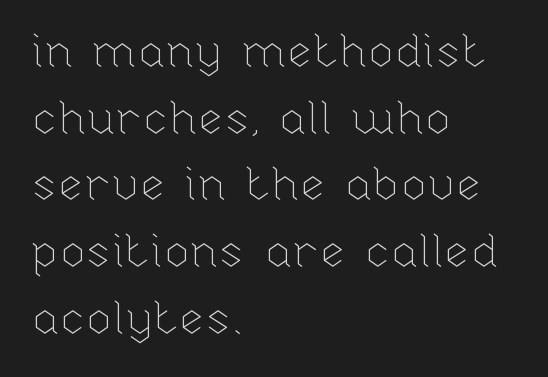
The image shows 47 px thin type, upright; set left-aligned, normal line spacing (1.42x), normal letter spacing, not underlined; low stroke contrast and a medium x-height.
